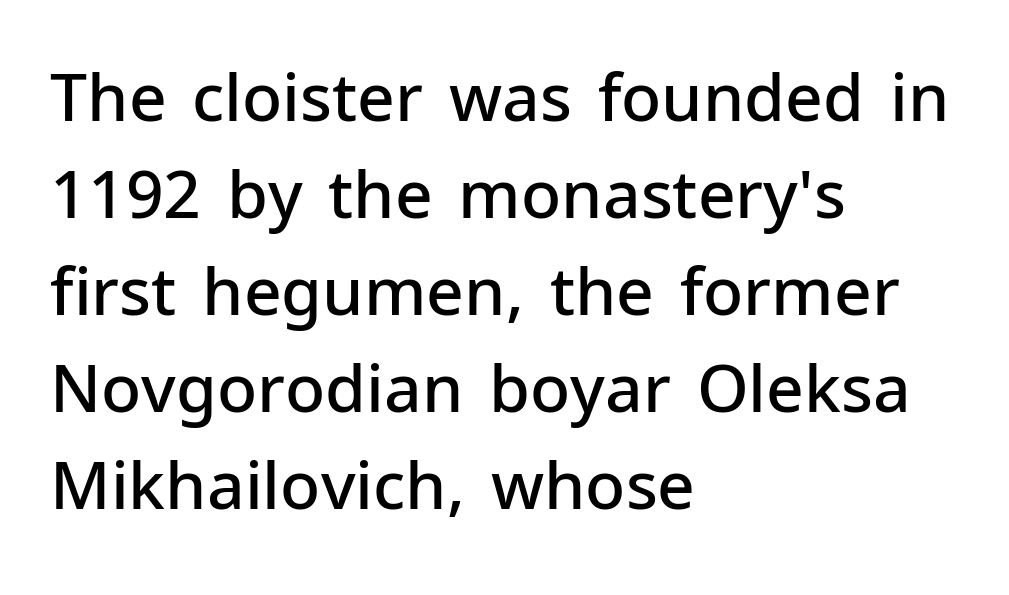
The image shows 66 px semibold sans-serif type, upright; set left-aligned, normal line spacing (1.47x), normal letter spacing, not underlined; low stroke contrast and a medium x-height.
